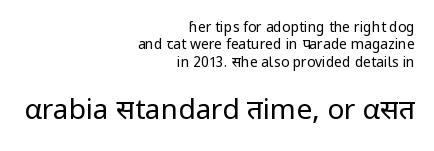
Compared with a typical body face, this is equally light or lighter still. Scale increases going downward across the two blocks. Think of a printed novel: that variable character pitch is what you see here. The font family rendered here belongs to the sans-serif group.
